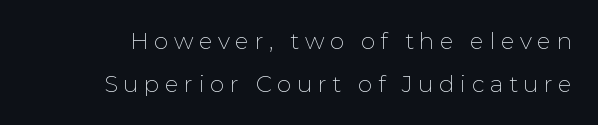
Q: Is the text bold? A: No.
Q: Is the text italic (slanted)? A: No, it is upright.
Q: Is the text underlined? A: No.
Q: Is the spacing between letters normal or unusually wide? A: Unusually wide.
